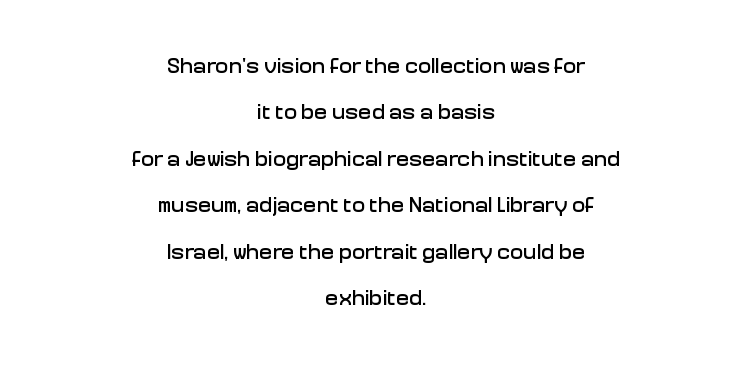
Q: Is the text italic (slanted)? A: No, it is upright.
Q: Is the text underlined? A: No.
Q: How is the paragraph aligned? A: Centered.
Q: Is the spacing between letters normal or unusually wide? A: Normal.
Q: Is the spacing between lines tight, normal or loose? A: Loose.
